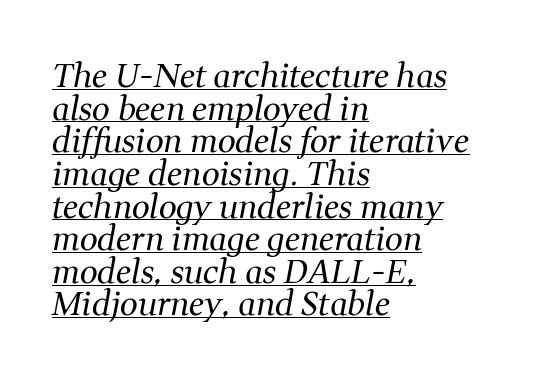
{"serif": "yes", "italic": "yes", "lean": "right", "slant_degrees": 11, "bold": "no", "weight": "regular", "width": "normal", "stroke_contrast": "medium", "x_height": "medium", "monospaced": "no", "underline": "yes", "align": "left", "line_spacing": "tight", "line_spacing_ratio": 1.02, "letter_spacing": "normal", "letter_spacing_em": 0.0, "glyph_px": 32}
